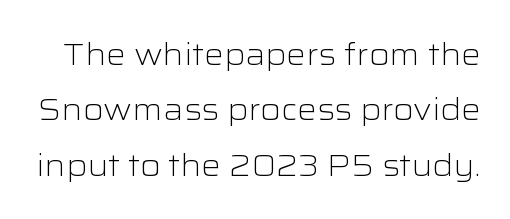
Do the characters align in a grid? No, the font is proportional. The specimen reads as upright at a glance. Grotesque or geometric, the face here clearly has no serifs. Inter-character spacing is left at the font's built-in metrics.
